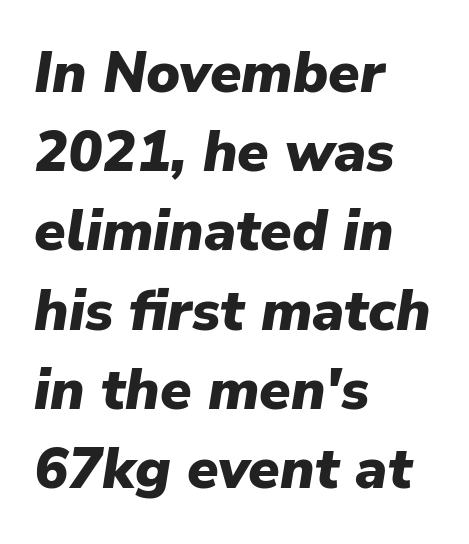
{"italic": "yes", "lean": "right", "slant_degrees": 9, "bold": "yes", "weight": "heavy", "width": "normal", "stroke_contrast": "low", "x_height": "medium", "monospaced": "no", "underline": "no", "align": "left", "line_spacing": "normal", "line_spacing_ratio": 1.39, "letter_spacing": "normal", "letter_spacing_em": 0.0, "glyph_px": 57}
